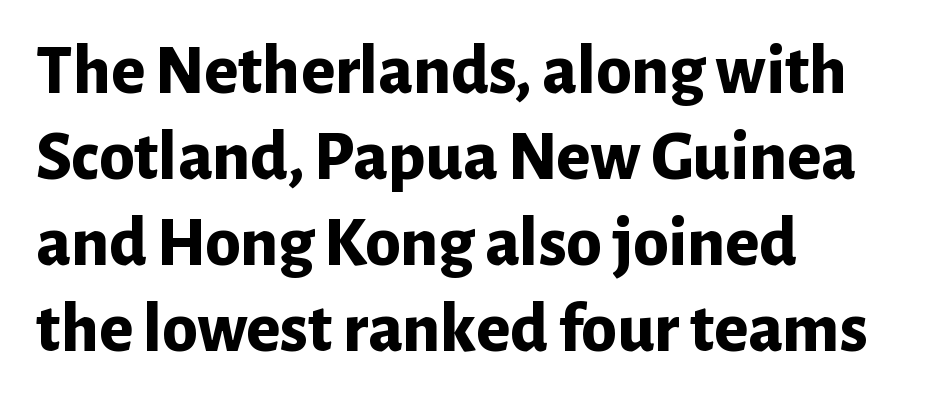
The image shows 71 px bold sans-serif type, upright; set left-aligned, line spacing 1.21x, normal letter spacing, not underlined; low stroke contrast and a medium x-height.
